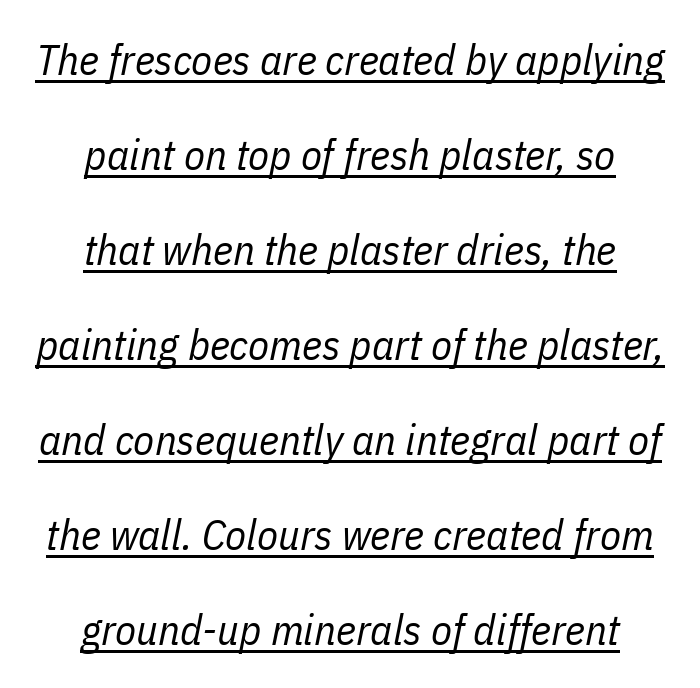
{"italic": "yes", "lean": "right", "slant_degrees": 11, "bold": "no", "weight": "regular", "width": "condensed", "stroke_contrast": "low", "x_height": "medium", "monospaced": "no", "underline": "yes", "align": "center", "line_spacing": "loose", "line_spacing_ratio": 2.21, "letter_spacing": "normal", "letter_spacing_em": 0.0, "glyph_px": 43}
